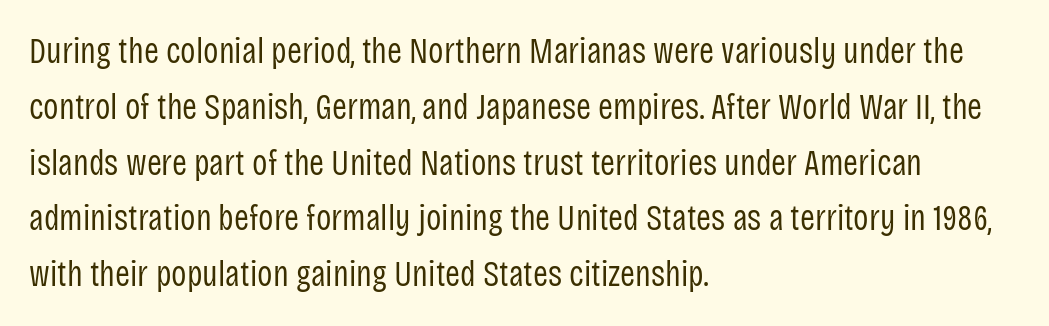
The image shows 36 px regular-weight, condensed sans-serif type, upright; set left-aligned, normal line spacing (1.55x), normal letter spacing, not underlined; low stroke contrast and a large x-height.
